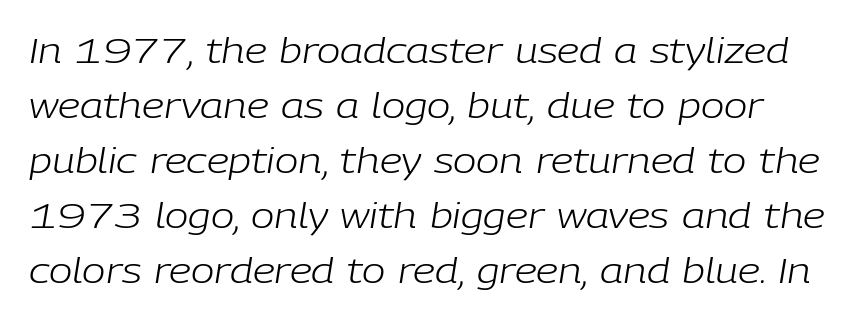
Q: Is the text bold? A: No.
Q: Is the text italic (slanted)? A: Yes, it leans right by about 9 degrees.
Q: Is the text underlined? A: No.
Q: Is the spacing between letters normal or unusually wide? A: Normal.
Q: Is the spacing between lines tight, normal or loose? A: Normal.
Q: Width (condensed, normal, or wide)? A: Normal.
Q: Stroke contrast? A: Low.
Q: x-height? A: Medium.
Q: Monospaced? A: No.
